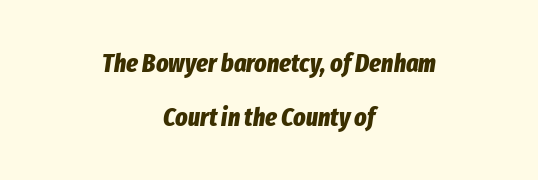
The image shows 26 px bold type, italic (leaning right); set centered, loose line spacing (2.07x), normal letter spacing, not underlined.
